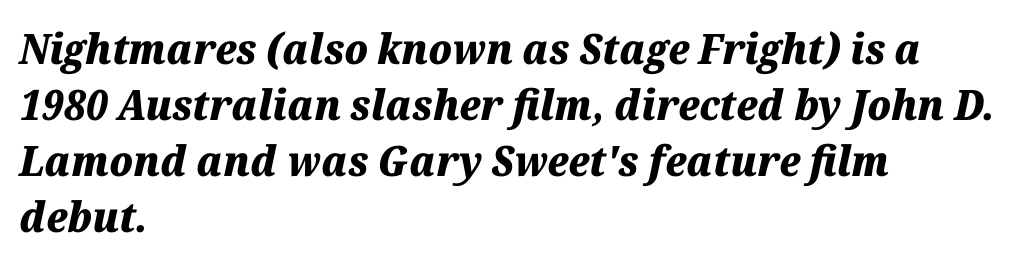
{"italic": "yes", "lean": "right", "slant_degrees": 12, "bold": "yes", "weight": "heavy", "width": "normal", "stroke_contrast": "medium", "x_height": "medium", "monospaced": "no", "underline": "no", "align": "left", "line_spacing": "normal", "line_spacing_ratio": 1.33, "letter_spacing": "normal", "letter_spacing_em": 0.0, "glyph_px": 42}
